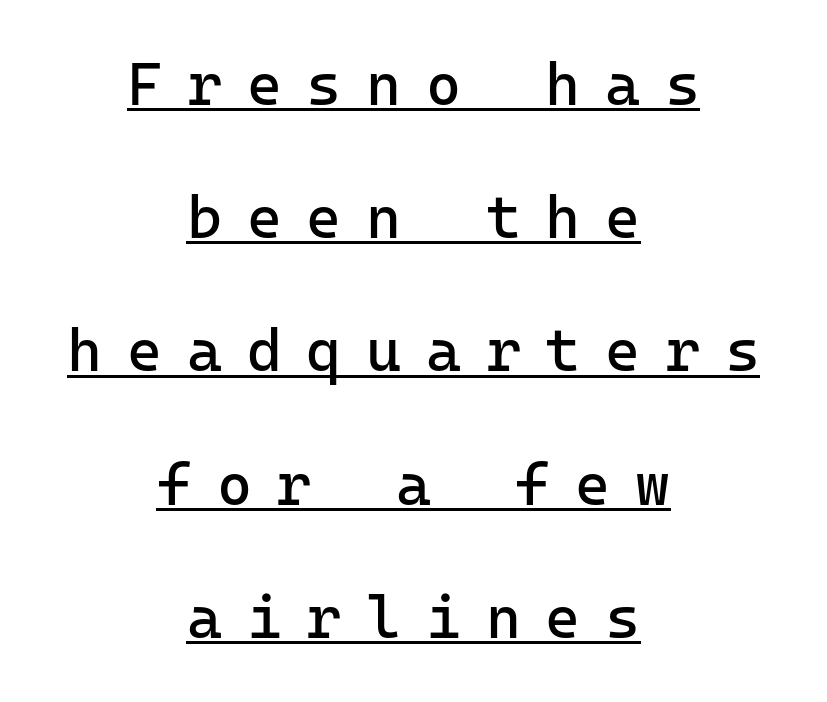
The image shows 60 px regular-weight sans-serif type, upright, monospaced; set centered, loose line spacing (2.22x), unusually wide letter spacing (+0.41 em), underlined; low stroke contrast and a medium x-height.
